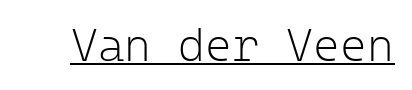
The strokes carry an ordinary text weight at most. Tracking here is standard; glyphs follow each other at the usual distance. Every character here occupies the same horizontal width, giving the sample a typewriter-like rhythm. Looks like someone drew a line under every word here. Grotesque or geometric, the face here clearly has no serifs.
